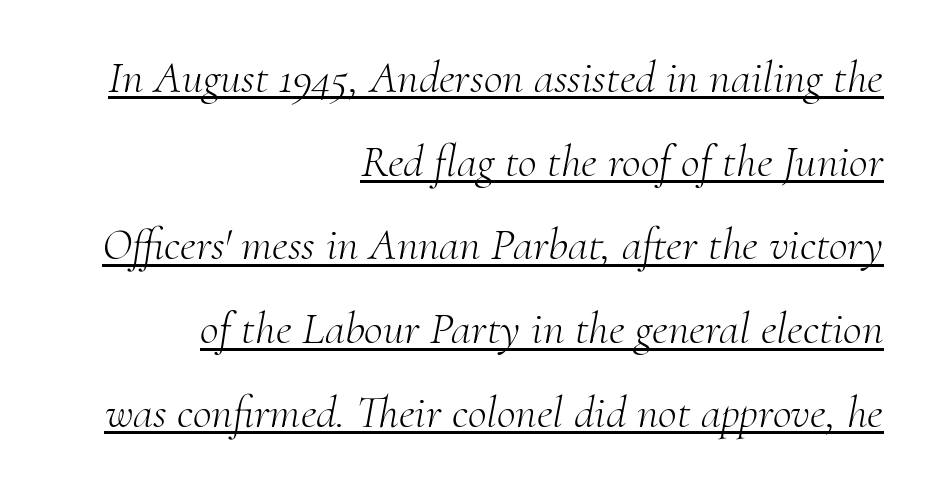
The image shows 46 px light serif type, italic (leaning right); set right-aligned, line spacing 1.82x, normal letter spacing, underlined; medium stroke contrast and a small x-height.
